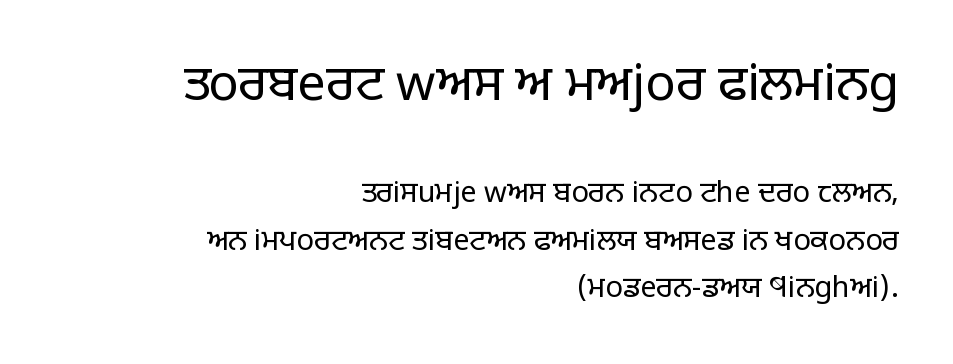
The image shows 50 px light sans-serif type, upright; set right-aligned, normal line spacing (1.63x), normal letter spacing, not underlined; the first (top) block is 1.72x larger; low stroke contrast and a large x-height.
